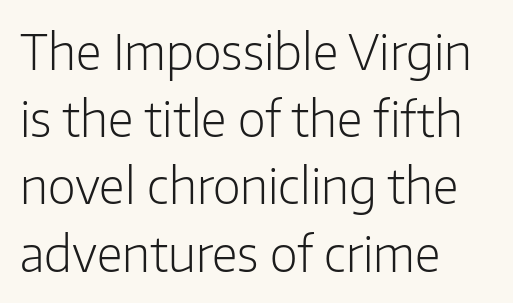
{"serif": "no", "italic": "no", "bold": "no", "weight": "light", "width": "normal", "stroke_contrast": "low", "x_height": "medium", "monospaced": "no", "underline": "no", "align": "left", "line_spacing": "normal", "line_spacing_ratio": 1.4, "letter_spacing": "normal", "letter_spacing_em": 0.0, "glyph_px": 48}
